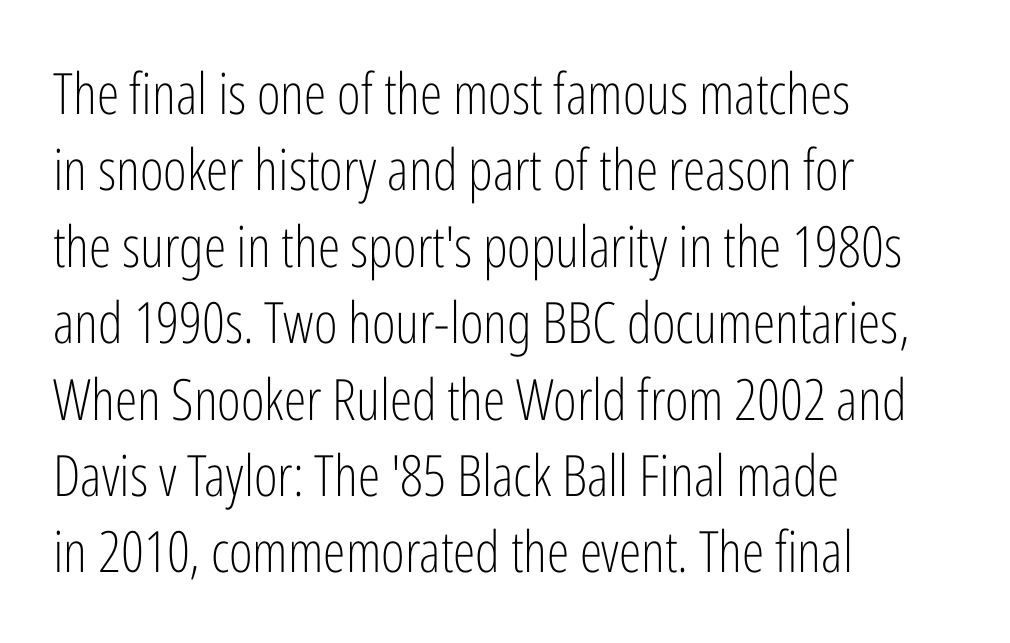
No word sits above an underline. Nope, not italic — everything's standing straight. This sample has the flowing, uneven cadence of proportional lettering. This sample keeps an unexceptional amount of space between lines. Does the type have serifs? No, each stem ends abruptly. A typesetter would call this zero additional tracking.
